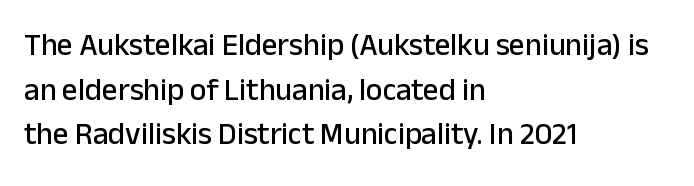
Q: Is the text italic (slanted)? A: No, it is upright.
Q: Is the typeface a serif or a sans-serif typeface? A: Sans-serif.
Q: Is the text underlined? A: No.
Q: How is the paragraph aligned? A: Left-aligned.
Q: Is the spacing between letters normal or unusually wide? A: Normal.
Q: Is the spacing between lines tight, normal or loose? A: Normal.
Q: Width (condensed, normal, or wide)? A: Normal.
Q: Stroke contrast? A: Low.
Q: x-height? A: Medium.
Q: Monospaced? A: No.
